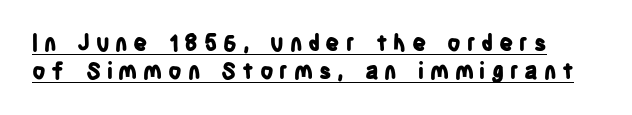
A roman cut, with each character standing at attention. The strokes are fattened all the way to bold. Interline gaps are of average width in this sample. The rendering uses the underline text-decoration. This sample uses expanded letter spacing, leaving extra air between glyphs.
